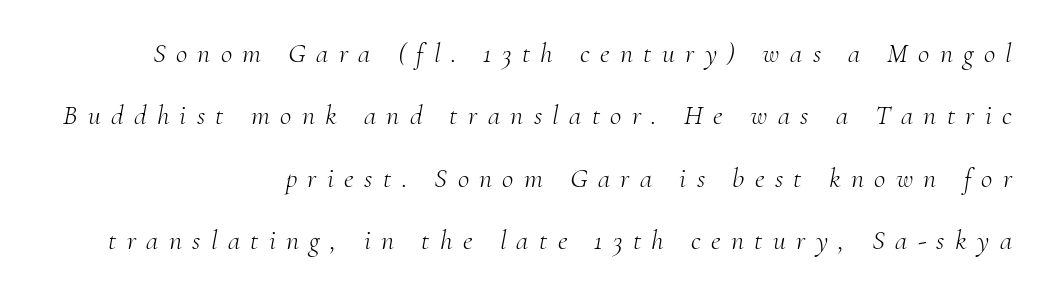
Q: Is the text bold? A: No.
Q: Is the text italic (slanted)? A: Yes, it leans right by about 10 degrees.
Q: Is the typeface a serif or a sans-serif typeface? A: Serif.
Q: Is the text underlined? A: No.
Q: How is the paragraph aligned? A: Right-aligned.
Q: Is the spacing between letters normal or unusually wide? A: Unusually wide.
Q: Is the spacing between lines tight, normal or loose? A: Loose.
Q: Width (condensed, normal, or wide)? A: Normal.
Q: Stroke contrast? A: Medium.
Q: x-height? A: Small.
Q: Monospaced? A: No.
